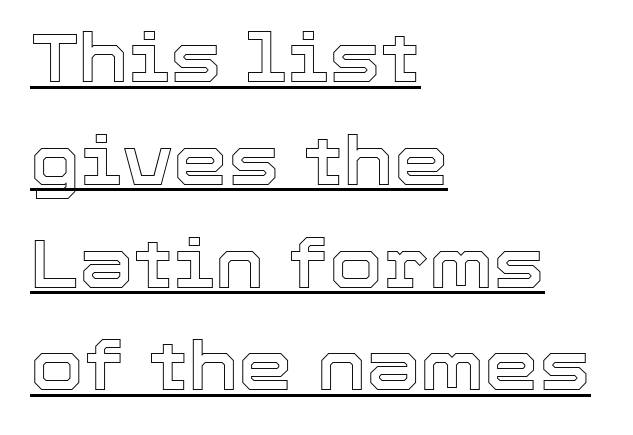
{"italic": "no", "width": "normal", "x_height": "medium", "monospaced": "no", "underline": "yes", "align": "left", "line_spacing": "normal", "line_spacing_ratio": 1.49, "letter_spacing": "normal", "letter_spacing_em": 0.0, "glyph_px": 69}
